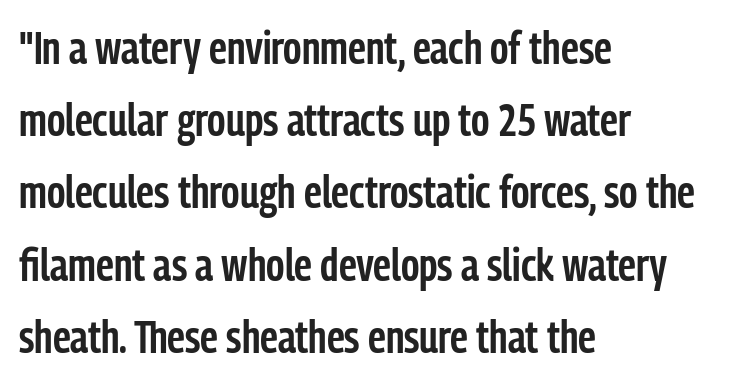
The image shows 46 px semibold, condensed sans-serif type, upright; set left-aligned, normal line spacing (1.57x), normal letter spacing, not underlined; low stroke contrast and a medium x-height.
